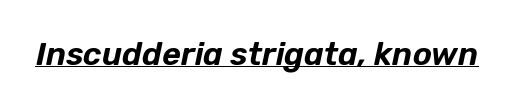
Q: Is the text italic (slanted)? A: Yes, it leans right by about 12 degrees.
Q: Is the text underlined? A: Yes.
Q: Is the spacing between letters normal or unusually wide? A: Normal.
Q: Width (condensed, normal, or wide)? A: Normal.
Q: Stroke contrast? A: Low.
Q: x-height? A: Medium.
Q: Monospaced? A: No.
